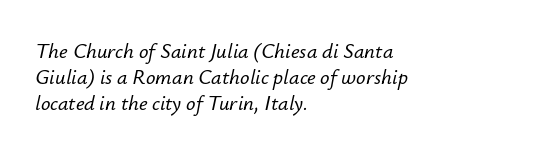
{"italic": "yes", "lean": "right", "slant_degrees": 12, "underline": "no", "align": "left", "line_spacing_ratio": 1.23, "letter_spacing": "normal", "letter_spacing_em": 0.0, "glyph_px": 21}
